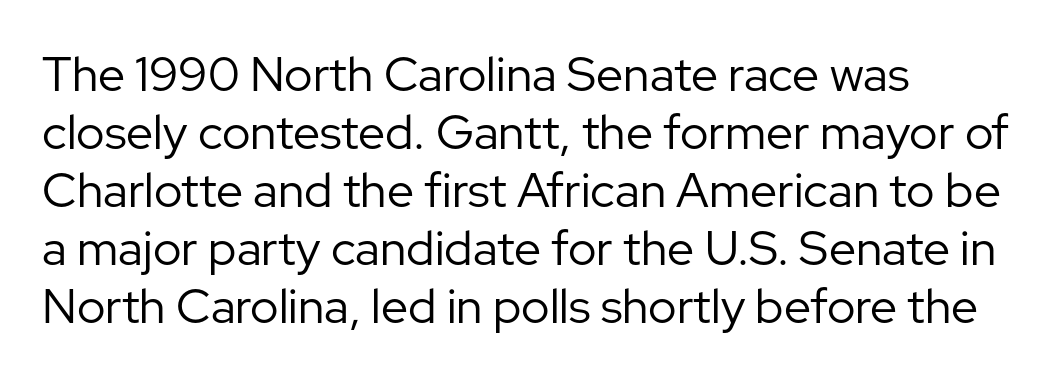
{"serif": "no", "italic": "no", "bold": "no", "weight": "regular", "width": "normal", "stroke_contrast": "low", "x_height": "medium", "monospaced": "no", "underline": "no", "align": "left", "line_spacing_ratio": 1.21, "letter_spacing": "normal", "letter_spacing_em": 0.0, "glyph_px": 48}
